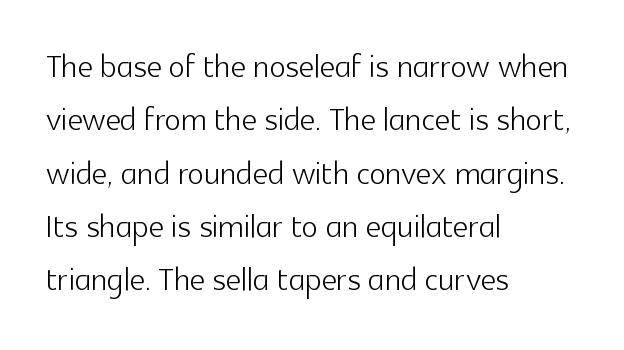
The string is rendered with underlining switched off. The face looks like a standard text weight, possibly lighter. Visually the block forms a straight wall on the left and a jagged coastline on the right. Is this a fixed-width face? No — the glyphs have proportional, varying widths.
